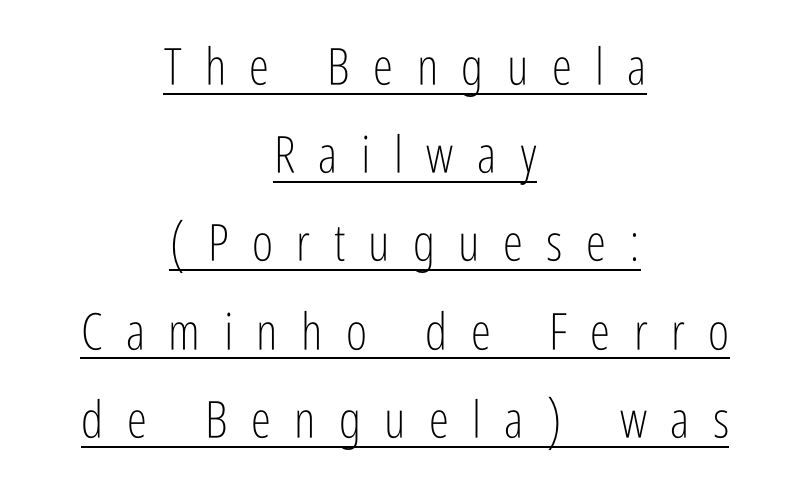
No extra ink here — the face is not bold. The tracking jumps out immediately: characters are airy and widely separated. Think of a printed novel: that variable character pitch is what you see here. Is there an underline? Yes — a line sits under the letters. The type family on display is of the sans-serif kind.
